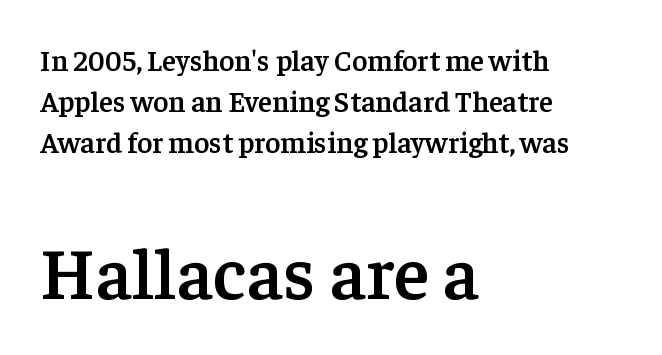
Q: Is the text bold? A: Semi-bold.
Q: Is the text italic (slanted)? A: No, it is upright.
Q: Is the typeface a serif or a sans-serif typeface? A: Serif.
Q: Is the text underlined? A: No.
Q: How is the paragraph aligned? A: Left-aligned.
Q: Is the spacing between letters normal or unusually wide? A: Normal.
Q: Is the spacing between lines tight, normal or loose? A: Normal.
Q: Which block of text is set in a larger size, the first (top) or the second (bottom)? A: The second (bottom) one.
Q: Width (condensed, normal, or wide)? A: Normal.
Q: Stroke contrast? A: Low.
Q: x-height? A: Medium.
Q: Monospaced? A: No.
